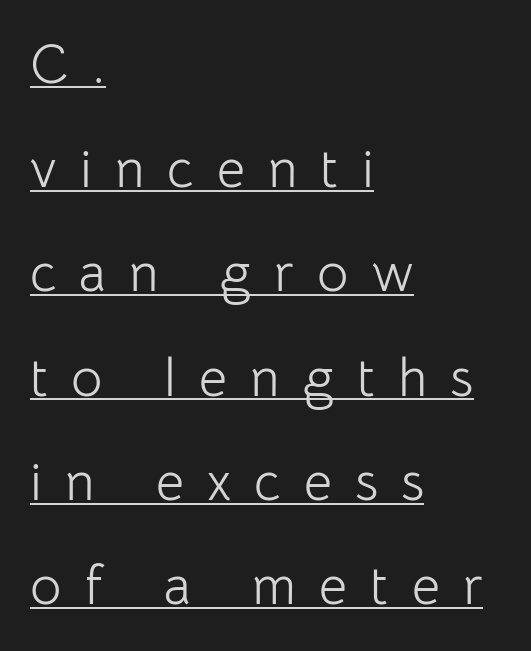
It's the straight-up-and-down kind of type. Where is the straight margin? On the left. Spacing verdict: proportional, widths tailored to each character. This rendering employs a face without finishing strokes, i.e., a sans-serif. The leading is generous, giving the passage an open texture.
